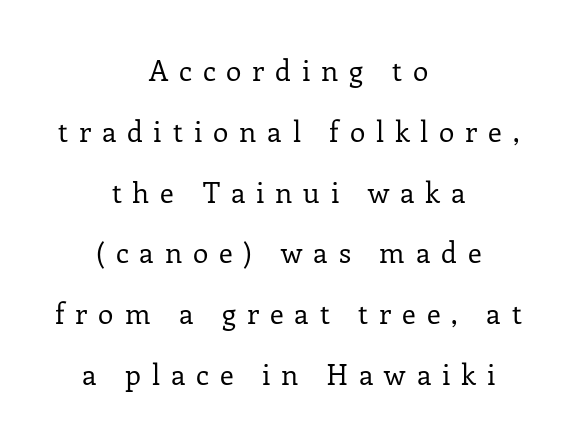
Q: Is the text bold? A: No.
Q: Is the text italic (slanted)? A: No, it is upright.
Q: Is the typeface a serif or a sans-serif typeface? A: Serif.
Q: Is the text underlined? A: No.
Q: How is the paragraph aligned? A: Centered.
Q: Is the spacing between letters normal or unusually wide? A: Unusually wide.
Q: Is the spacing between lines tight, normal or loose? A: Loose.
Q: Width (condensed, normal, or wide)? A: Normal.
Q: Stroke contrast? A: Low.
Q: x-height? A: Medium.
Q: Monospaced? A: No.
